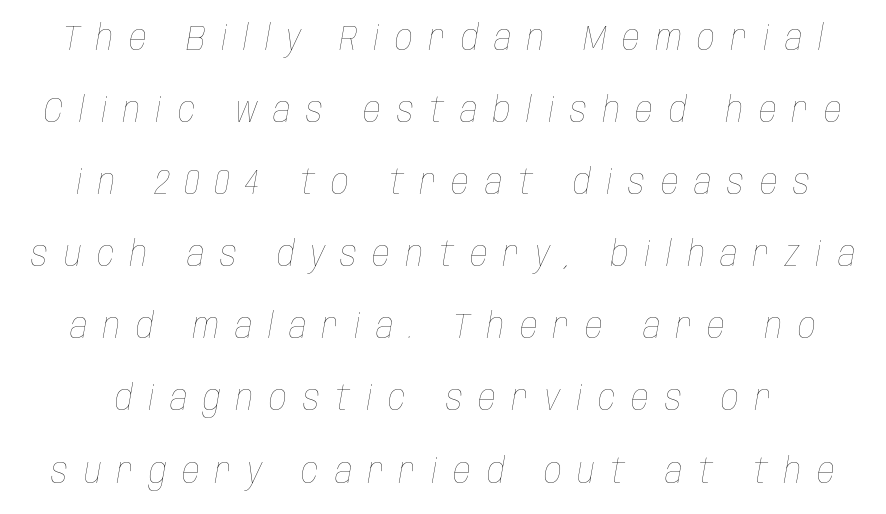
Weight: in the light-to-regular range. Spacing between characters has been opened up far beyond the box default. These lines are rendered in a variable-pitch font. The passage shown leans; its letterforms are oblique. Check the space under the baseline: it is left empty.
